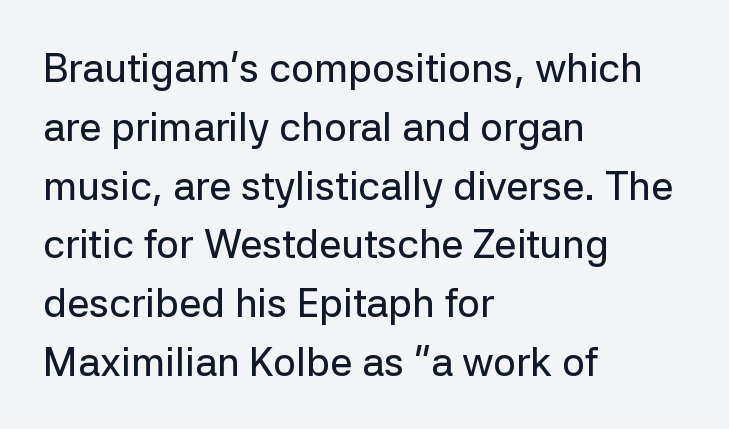
Regarding serifs, this sample does without them. The lines are quadded left. The axis of the letterforms is exactly vertical. One glance says typical: line gaps are just what's usual. The area under the type is left untouched. Spacing verdict: proportional, widths tailored to each character.
